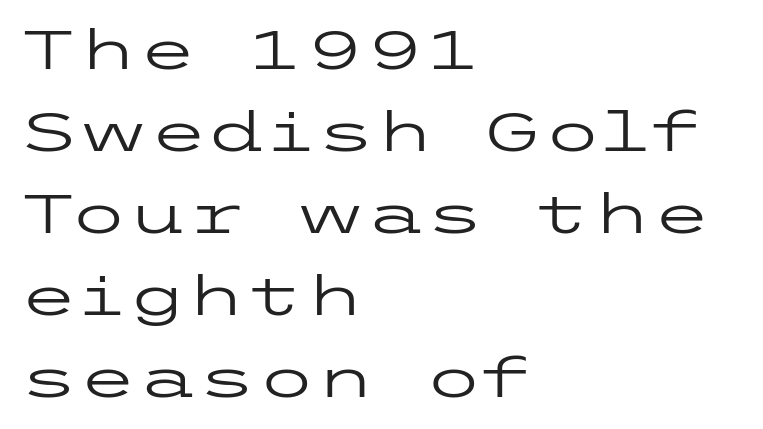
{"serif": "no", "italic": "no", "bold": "no", "weight": "regular", "width": "wide", "stroke_contrast": "low", "x_height": "medium", "underline": "no", "align": "left", "line_spacing": "normal", "line_spacing_ratio": 1.52, "letter_spacing": "normal", "letter_spacing_em": 0.0, "glyph_px": 54}
